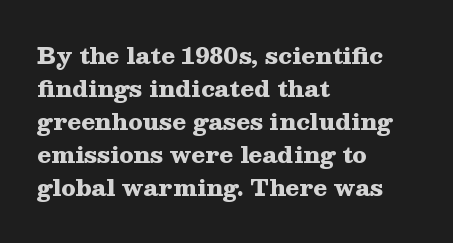
{"italic": "no", "bold": "yes", "underline": "no", "align": "left", "line_spacing": "normal", "line_spacing_ratio": 1.44, "letter_spacing": "normal", "letter_spacing_em": 0.0, "glyph_px": 23}
